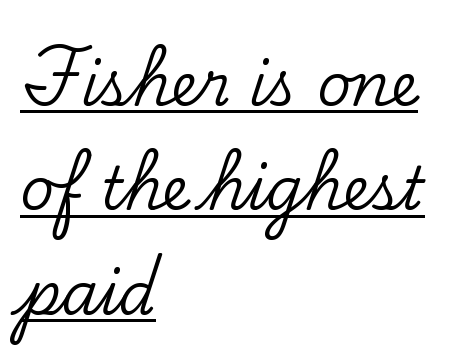
I'd call this a serif setting — the letters wear small feet. Horizontally, the lines are justified to the leading edge only. Somebody hit Ctrl+U on this one — the words are underlined. Spacing verdict: proportional, widths tailored to each character.
